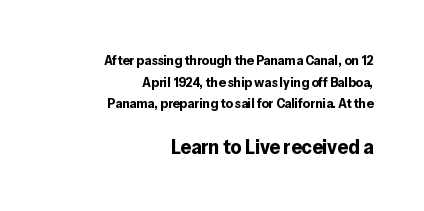
Q: Is the text bold? A: Yes.
Q: Is the text italic (slanted)? A: No, it is upright.
Q: Is the text underlined? A: No.
Q: How is the paragraph aligned? A: Right-aligned.
Q: Is the spacing between letters normal or unusually wide? A: Normal.
Q: Is the spacing between lines tight, normal or loose? A: Normal.
Q: Which block of text is set in a larger size, the first (top) or the second (bottom)? A: The second (bottom) one.
